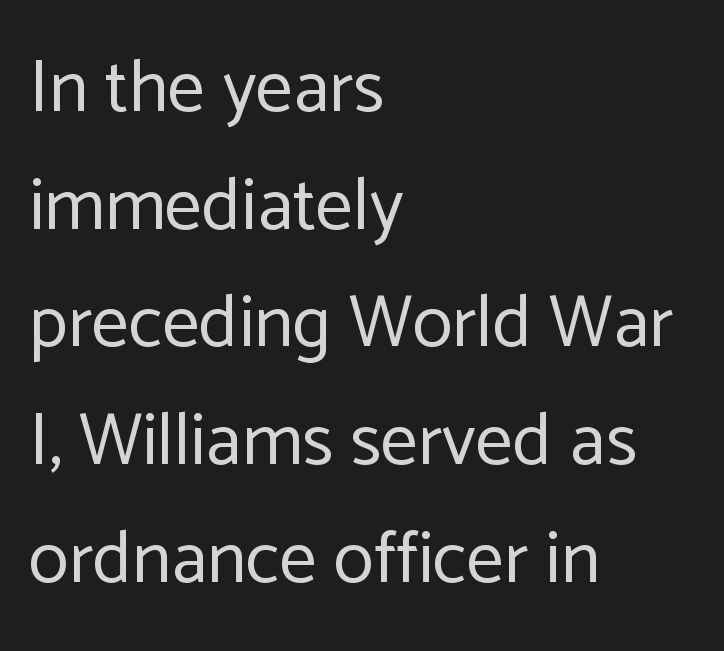
The image shows 74 px regular-weight sans-serif type, upright; set left-aligned, normal line spacing (1.59x), normal letter spacing, not underlined; low stroke contrast and a medium x-height.
